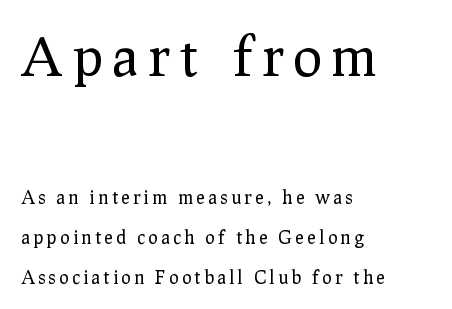
{"serif": "yes", "italic": "no", "bold": "no", "weight": "regular", "width": "normal", "stroke_contrast": "low", "x_height": "medium", "monospaced": "no", "underline": "no", "align": "left", "line_spacing": "loose", "line_spacing_ratio": 2.23, "larger_block": "first", "size_ratio": 3.0, "glyph_px": 54}
